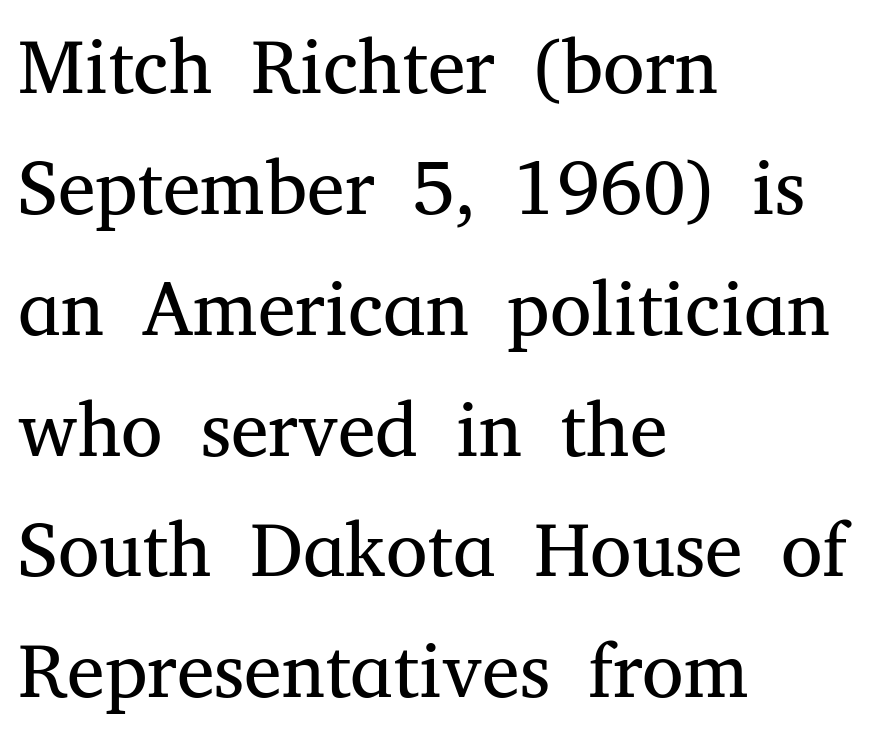
{"serif": "yes", "italic": "no", "bold": "no", "weight": "regular", "width": "normal", "stroke_contrast": "medium", "x_height": "medium", "monospaced": "no", "underline": "no", "align": "left", "line_spacing": "normal", "line_spacing_ratio": 1.59, "letter_spacing": "normal", "letter_spacing_em": 0.0, "glyph_px": 76}
